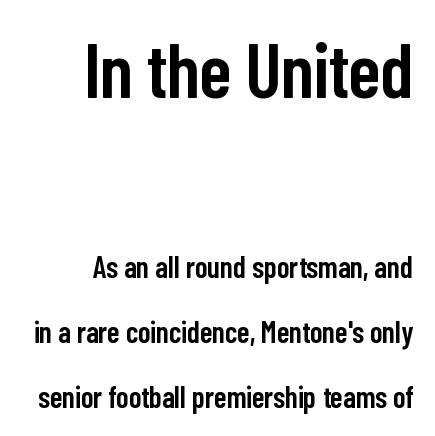
The image shows 76 px semibold, condensed sans-serif type, upright; set right-aligned, loose line spacing (2.17x), normal letter spacing, not underlined; the first (top) block is 2.53x larger; low stroke contrast and a medium x-height.
